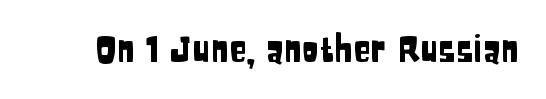
Q: Is the text italic (slanted)? A: No, it is upright.
Q: Is the typeface a serif or a sans-serif typeface? A: Sans-serif.
Q: Is the text underlined? A: No.
Q: Is the spacing between letters normal or unusually wide? A: Normal.
Q: Width (condensed, normal, or wide)? A: Condensed.
Q: Stroke contrast? A: Low.
Q: x-height? A: Large.
Q: Monospaced? A: No.
